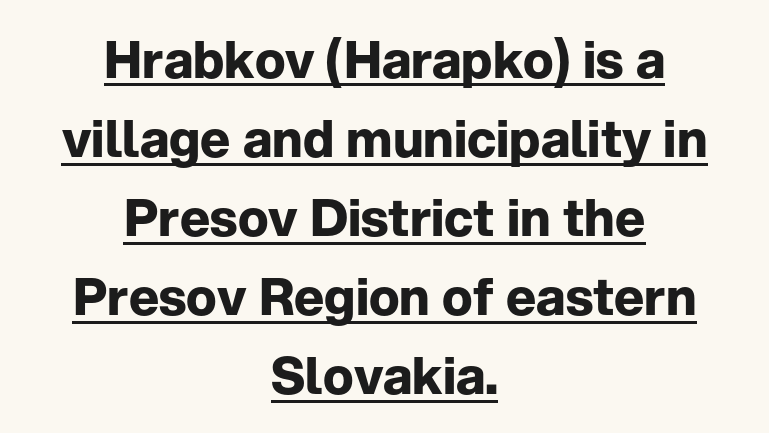
The image shows 51 px bold sans-serif type, upright; set centered, normal line spacing (1.55x), normal letter spacing, underlined; low stroke contrast and a medium x-height.
